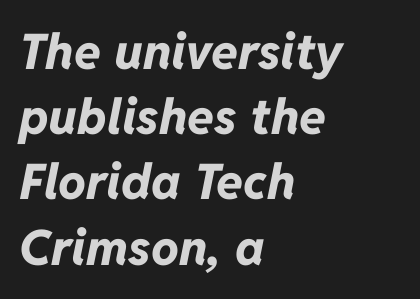
Q: Is the text bold? A: Yes.
Q: Is the text italic (slanted)? A: Yes, it leans right by about 11 degrees.
Q: Is the text underlined? A: No.
Q: How is the paragraph aligned? A: Left-aligned.
Q: Is the spacing between letters normal or unusually wide? A: Normal.
Q: Is the spacing between lines tight, normal or loose? A: Normal.
Q: Width (condensed, normal, or wide)? A: Normal.
Q: Stroke contrast? A: Low.
Q: x-height? A: Medium.
Q: Monospaced? A: No.
